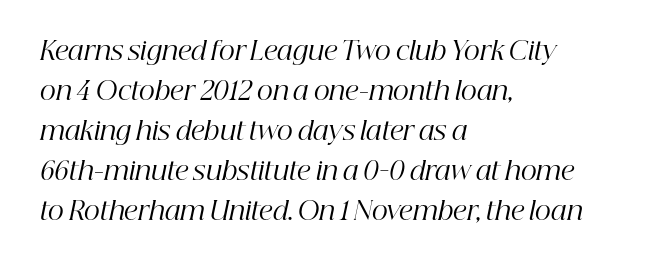
{"italic": "yes", "lean": "right", "slant_degrees": 12, "bold": "no", "underline": "no", "align": "left", "line_spacing": "normal", "line_spacing_ratio": 1.6, "letter_spacing": "normal", "letter_spacing_em": 0.0, "glyph_px": 25}
